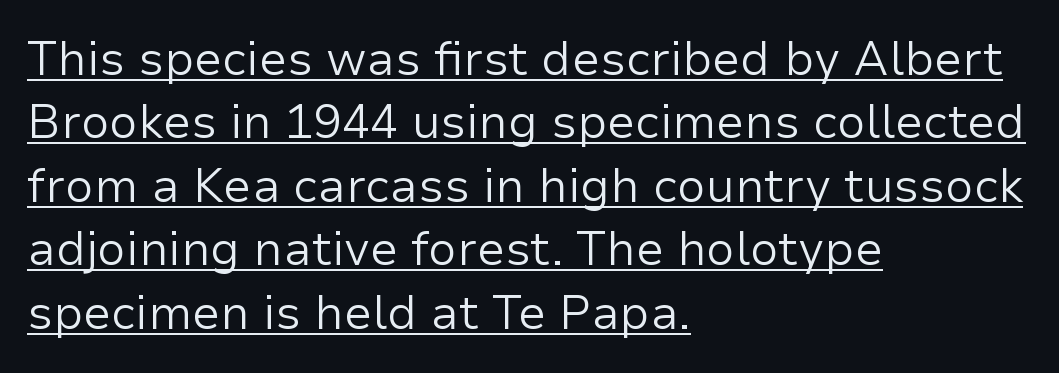
The image shows 47 px regular-weight sans-serif type, upright; set left-aligned, normal line spacing (1.35x), normal letter spacing, underlined; low stroke contrast and a medium x-height.
